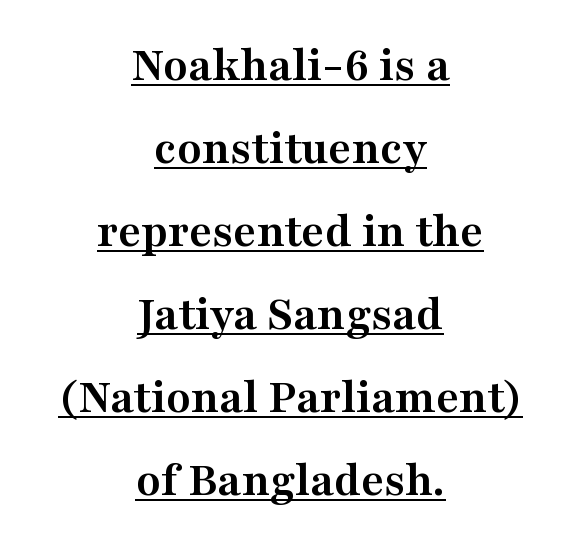
The image shows 50 px semibold, wide serif type, upright; set centered, normal line spacing (1.66x), normal letter spacing, underlined; medium stroke contrast and a medium x-height.
